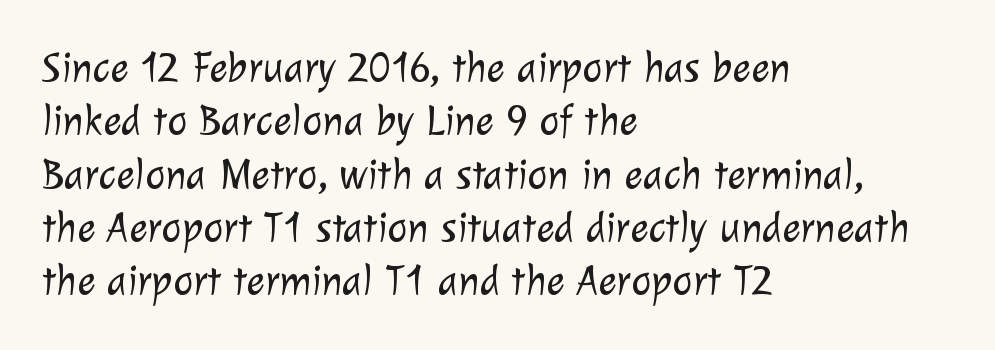
{"serif": "no", "bold": "no", "weight": "light", "width": "normal", "stroke_contrast": "low", "x_height": "medium", "monospaced": "no", "underline": "no", "align": "left", "line_spacing_ratio": 1.24, "letter_spacing": "normal", "letter_spacing_em": 0.0, "glyph_px": 43}
